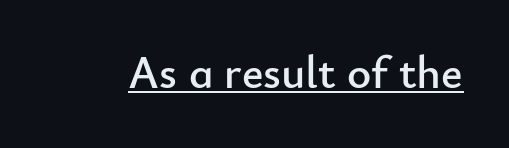
{"serif": "no", "italic": "no", "width": "normal", "stroke_contrast": "low", "x_height": "small", "monospaced": "no", "underline": "yes", "letter_spacing": "normal", "letter_spacing_em": 0.0, "glyph_px": 46}
